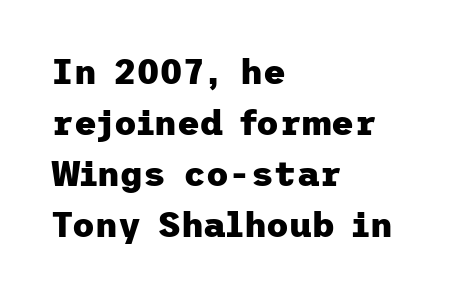
No extra tracking has been applied to these lines. The rag falls on the right side of this text block. Every stem runs plumb, perpendicular to the baseline. Pretty heavy lettering here — definitely bold. Normally led — the rows are evenly, conventionally spaced. Serifs: no, the terminals of the letterforms are clean.
